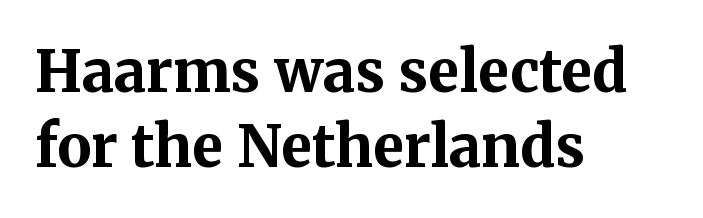
No extra tracking has been applied to these lines. Serif or sans? Serif — the stroke terminals have little feet. Is this a fixed-width face? No — the glyphs have proportional, varying widths. A typesetter would call this leading conventional body-copy spacing. You can tell it's not italic because the verticals are truly vertical. A full-strength bold gives these letters their thick strokes.
